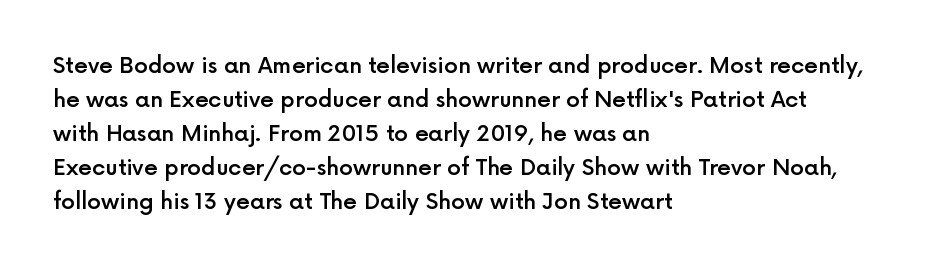
The image shows 22 px text type, upright; set left-aligned, normal line spacing (1.55x), normal letter spacing, not underlined.
